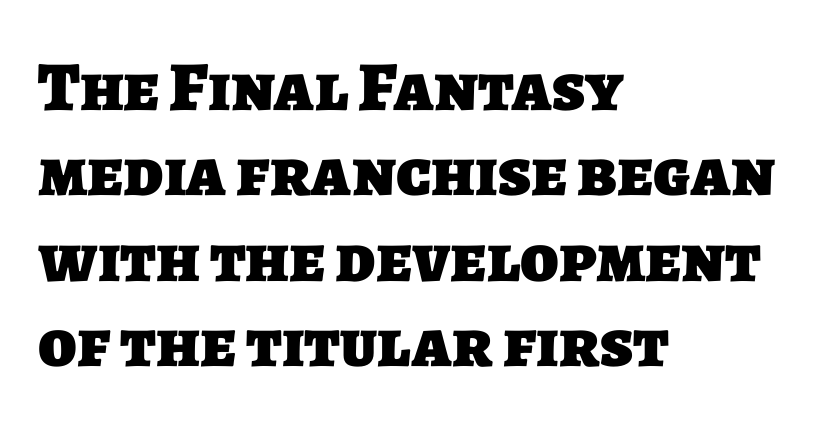
{"serif": "no", "bold": "yes", "weight": "heavy", "width": "normal", "stroke_contrast": "low", "x_height": "large", "monospaced": "no", "underline": "no", "align": "left", "line_spacing_ratio": 1.22, "letter_spacing": "normal", "letter_spacing_em": 0.0, "glyph_px": 70}
